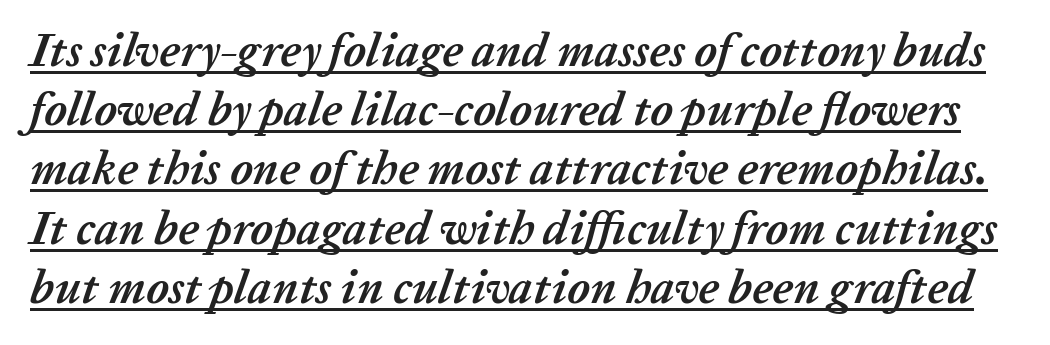
Q: Is the text bold? A: Yes.
Q: Is the text italic (slanted)? A: Yes, it leans right by about 20 degrees.
Q: Is the text underlined? A: Yes.
Q: Is the spacing between letters normal or unusually wide? A: Normal.
Q: Is the spacing between lines tight, normal or loose? A: Normal.
Q: Width (condensed, normal, or wide)? A: Normal.
Q: Stroke contrast? A: Low.
Q: x-height? A: Medium.
Q: Monospaced? A: No.
